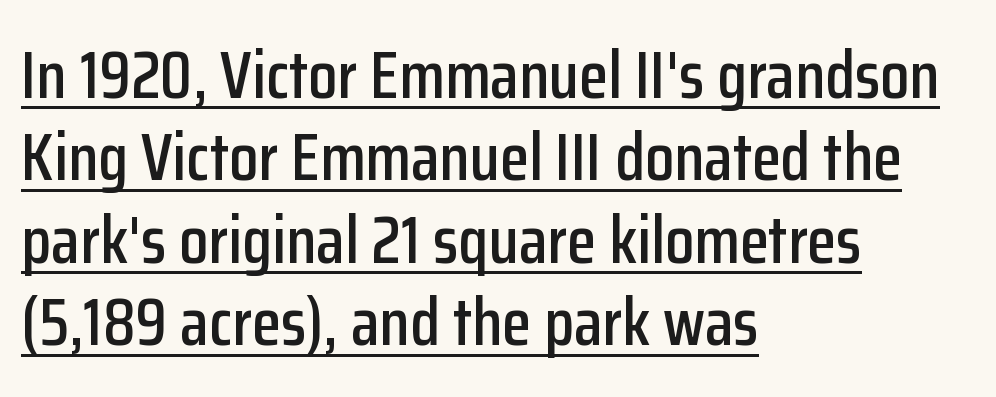
{"serif": "no", "italic": "no", "width": "condensed", "stroke_contrast": "low", "x_height": "medium", "monospaced": "no", "underline": "yes", "align": "left", "line_spacing_ratio": 1.23, "letter_spacing": "normal", "letter_spacing_em": 0.0, "glyph_px": 67}
